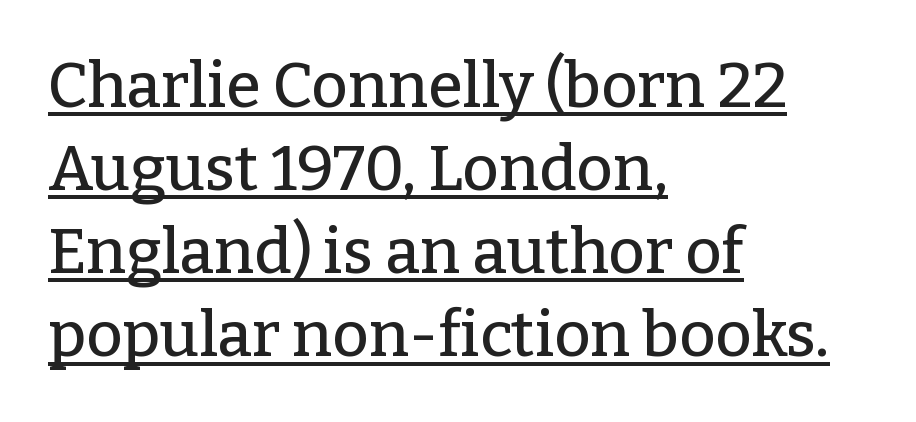
Teacher's note: observe the even left margin — that is flush-left alignment. Whoever set this chose a conventional vertical rhythm. Quick note: underline on. A typesetter would call this zero additional tracking. I'd call this a serif setting — the letters wear small feet.
